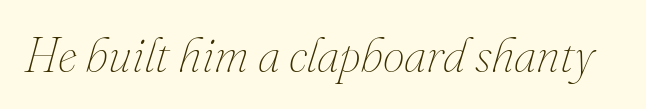
Q: Is the text bold? A: No.
Q: Is the text italic (slanted)? A: Yes, it leans right by about 16 degrees.
Q: Is the text underlined? A: No.
Q: Is the spacing between letters normal or unusually wide? A: Normal.
Q: Width (condensed, normal, or wide)? A: Normal.
Q: Stroke contrast? A: Medium.
Q: x-height? A: Small.
Q: Monospaced? A: No.
